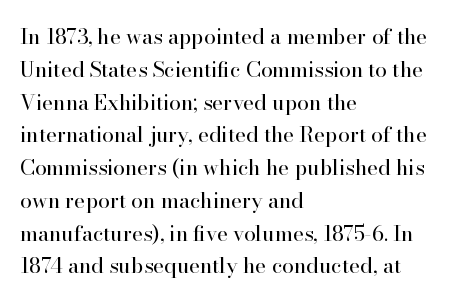
{"italic": "no", "bold": "no", "underline": "no", "align": "left", "line_spacing": "normal", "line_spacing_ratio": 1.56, "letter_spacing": "normal", "letter_spacing_em": 0.0, "glyph_px": 21}
